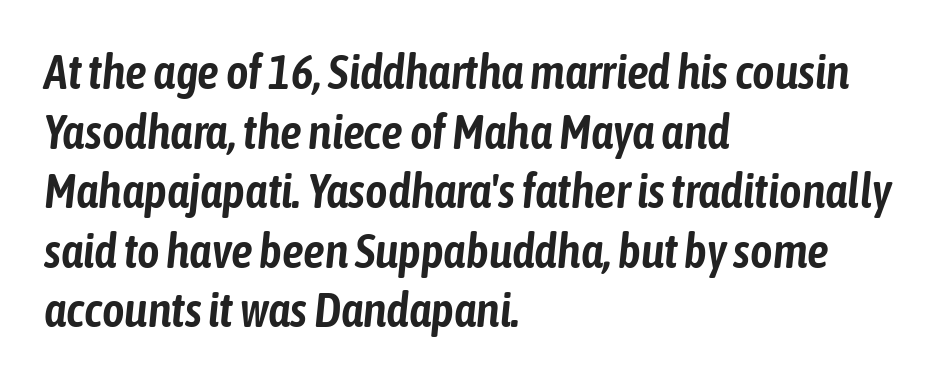
{"italic": "yes", "lean": "right", "slant_degrees": 6, "width": "condensed", "stroke_contrast": "low", "x_height": "medium", "monospaced": "no", "underline": "no", "align": "left", "line_spacing_ratio": 1.24, "letter_spacing": "normal", "letter_spacing_em": 0.0, "glyph_px": 48}
